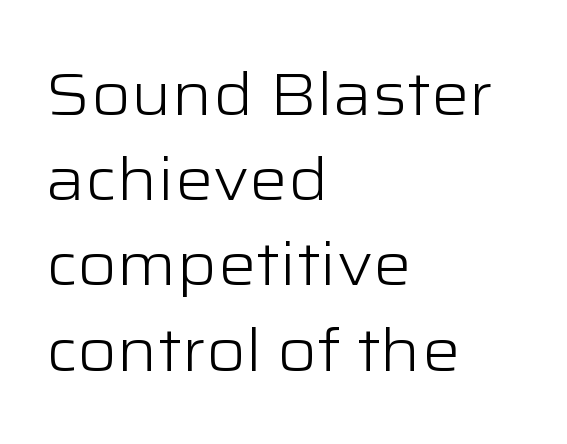
These lines stack with their left ends in a neat column. Type style note: lacks serifs. Summary of vertical rhythm: regular, with standard interline spacing. Characters follow at the spacing the type designer built in. Proportional: the letters do not fall into vertical columns.
